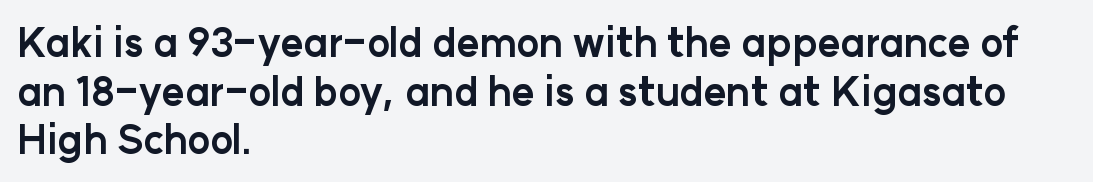
{"serif": "no", "italic": "no", "bold": "yes", "weight": "bold", "width": "normal", "stroke_contrast": "low", "x_height": "medium", "monospaced": "no", "underline": "no", "align": "left", "line_spacing": "normal", "line_spacing_ratio": 1.25, "letter_spacing": "normal", "letter_spacing_em": 0.0, "glyph_px": 39}
